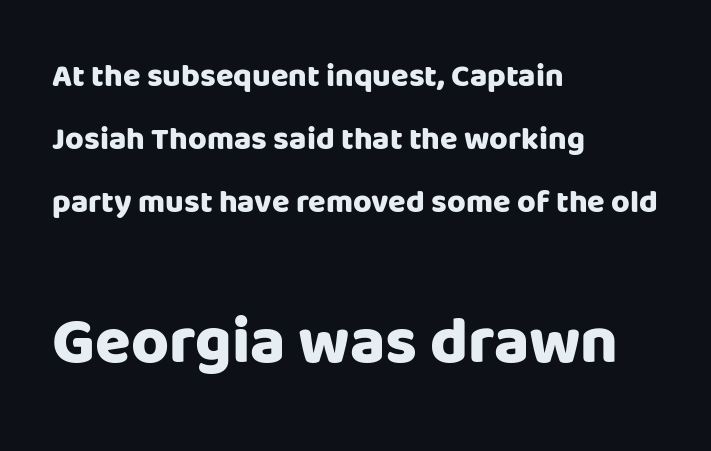
Q: Is the text bold? A: Yes.
Q: Is the text italic (slanted)? A: No, it is upright.
Q: Is the typeface a serif or a sans-serif typeface? A: Sans-serif.
Q: Is the text underlined? A: No.
Q: How is the paragraph aligned? A: Left-aligned.
Q: Is the spacing between letters normal or unusually wide? A: Normal.
Q: Is the spacing between lines tight, normal or loose? A: Loose.
Q: Which block of text is set in a larger size, the first (top) or the second (bottom)? A: The second (bottom) one.
Q: Width (condensed, normal, or wide)? A: Normal.
Q: Stroke contrast? A: Low.
Q: x-height? A: Large.
Q: Monospaced? A: No.
